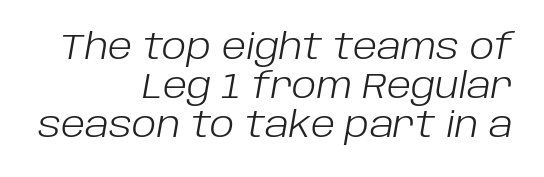
{"italic": "yes", "lean": "right", "slant_degrees": 10, "bold": "no", "weight": "light", "width": "normal", "stroke_contrast": "low", "x_height": "large", "monospaced": "no", "underline": "no", "align": "right", "line_spacing": "tight", "line_spacing_ratio": 1.11, "letter_spacing": "normal", "letter_spacing_em": 0.0, "glyph_px": 35}
